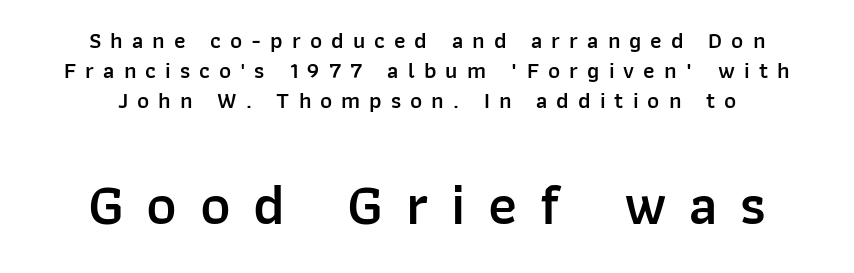
Serifs: no, the terminals of the letterforms are clean. Weight check: semibold — heavier than regular, not quite bold. The passage is arranged like a title page — every line centered. A clean baseline with only descenders dipping below it.
